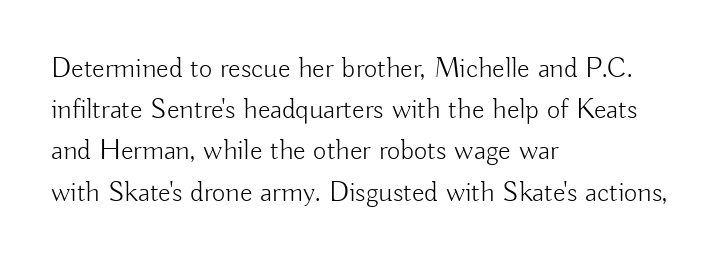
This rendering employs a face without finishing strokes, i.e., a sans-serif. One glance says typical: line gaps are just what's usual. Default kerning and tracking; the words read as compact shapes. The passage shown is typed in a proportional face where columns would drift. Nothing heavy about these letters — not bold at all. Unlike italic type, these characters show no tilt at all.
